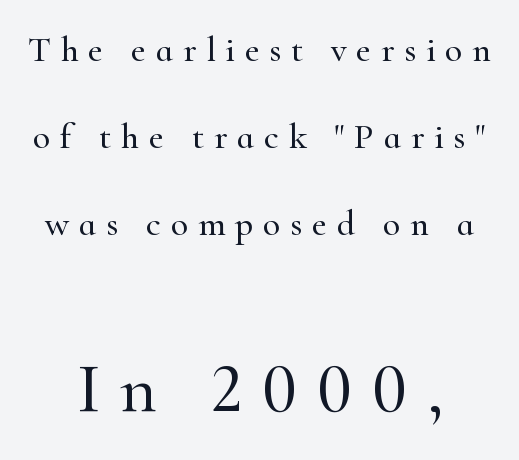
Q: Is the text italic (slanted)? A: No, it is upright.
Q: Is the typeface a serif or a sans-serif typeface? A: Serif.
Q: Is the text underlined? A: No.
Q: How is the paragraph aligned? A: Centered.
Q: Is the spacing between letters normal or unusually wide? A: Unusually wide.
Q: Is the spacing between lines tight, normal or loose? A: Loose.
Q: Which block of text is set in a larger size, the first (top) or the second (bottom)? A: The second (bottom) one.
Q: Width (condensed, normal, or wide)? A: Normal.
Q: Stroke contrast? A: High.
Q: x-height? A: Small.
Q: Monospaced? A: No.
